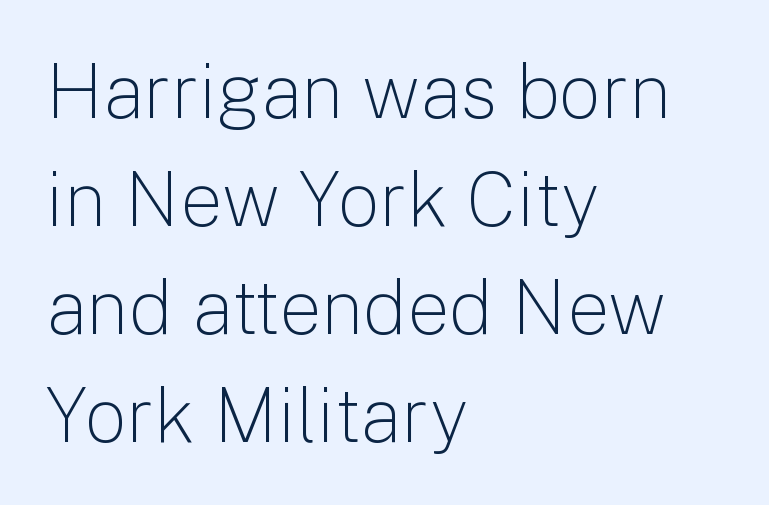
Where is the straight margin? On the left. The lettering stays uniformly vertical, giving the passage a roman look. Weight: regular or lighter. The rendering shows plain stroke endings on the letterforms — a sans-serif design. Proportional: the letters do not fall into vertical columns. Honestly, the letter spacing is just normal — you wouldn't notice it.
